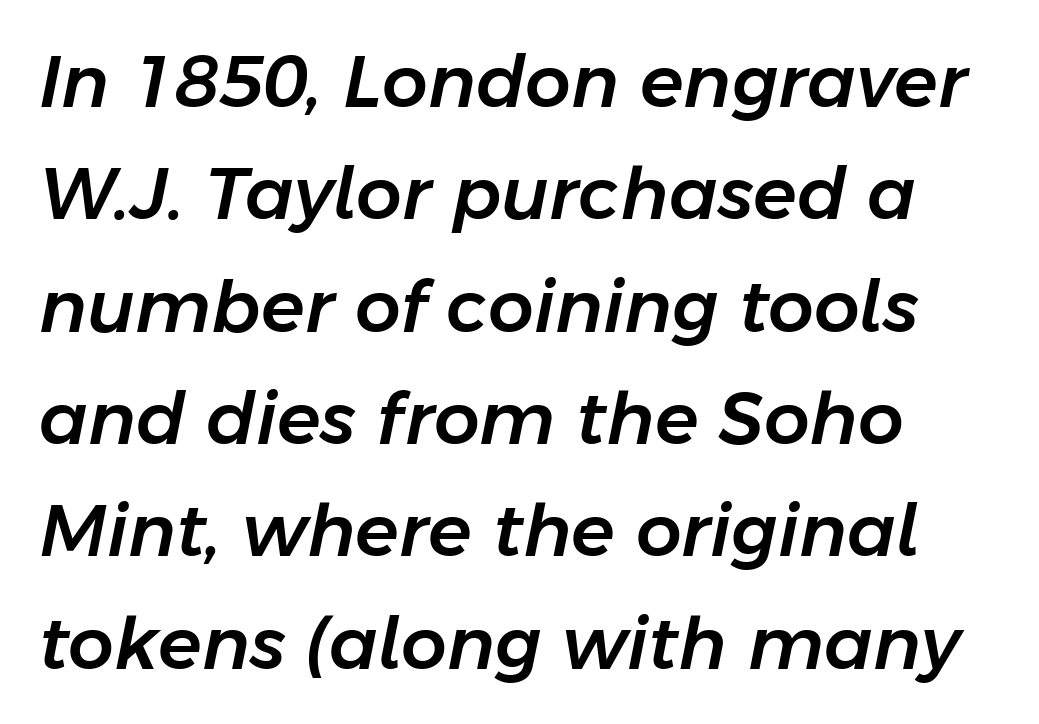
Is this a fixed-width face? No — the glyphs have proportional, varying widths. Words float on clear page, feet unadorned. The rendering uses a moderate line-height, typical for paragraphs. Spacing between characters is what you'd get straight out of the box.
